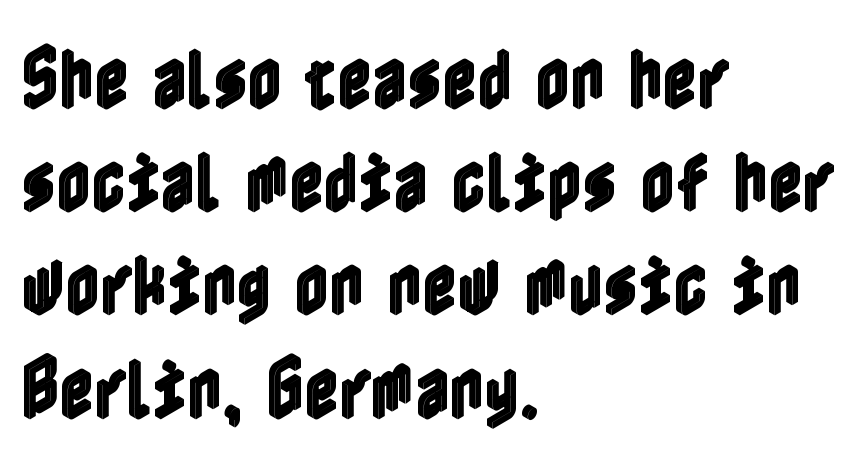
Rule under the text: the space is simply empty. Standard letterfit; no display-style spreading of the glyphs. The rendering uses a moderate line-height, typical for paragraphs. The lettering stays uniformly vertical, giving the passage a roman look.
